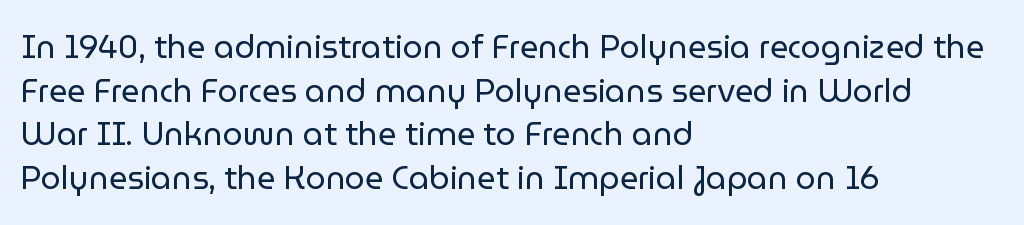
The image shows 32 px regular-weight sans-serif type, upright; set left-aligned, normal line spacing (1.36x), normal letter spacing, not underlined; low stroke contrast and a medium x-height.
